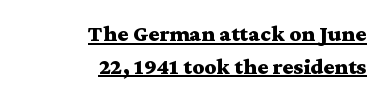
Q: Is the text bold? A: Yes.
Q: Is the text italic (slanted)? A: No, it is upright.
Q: Is the text underlined? A: Yes.
Q: How is the paragraph aligned? A: Right-aligned.
Q: Is the spacing between letters normal or unusually wide? A: Normal.
Q: Is the spacing between lines tight, normal or loose? A: Normal.
